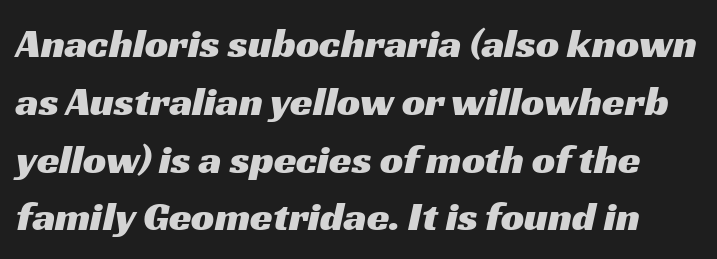
{"serif": "no", "width": "wide", "stroke_contrast": "medium", "x_height": "medium", "monospaced": "no", "underline": "no", "line_spacing": "normal", "line_spacing_ratio": 1.41, "letter_spacing": "normal", "letter_spacing_em": 0.0, "glyph_px": 41}
